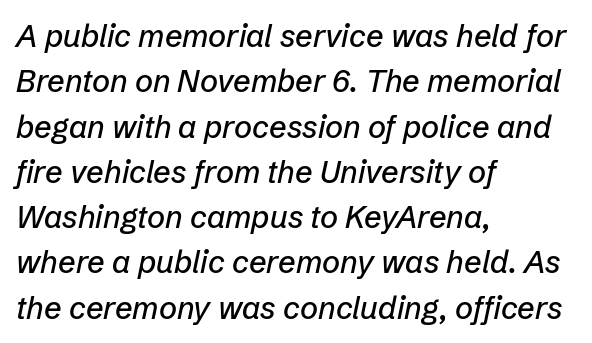
{"italic": "yes", "lean": "right", "slant_degrees": 12, "width": "normal", "stroke_contrast": "low", "x_height": "medium", "monospaced": "no", "underline": "no", "align": "left", "line_spacing": "normal", "line_spacing_ratio": 1.46, "letter_spacing": "normal", "letter_spacing_em": 0.0, "glyph_px": 31}
